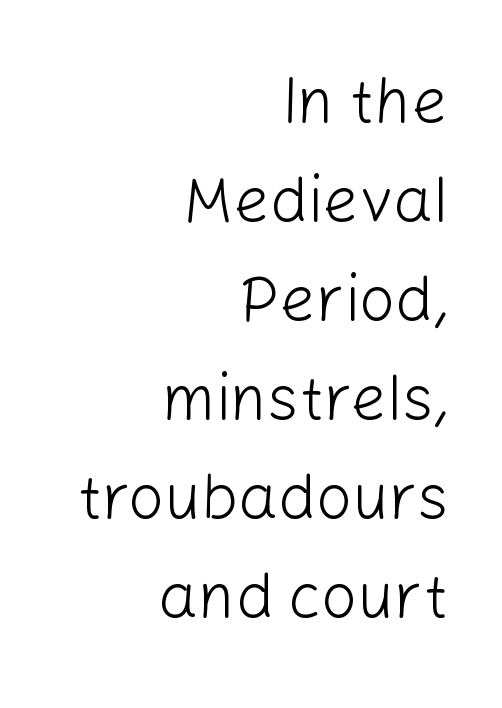
The image shows 63 px light sans-serif type, upright; set right-aligned, normal line spacing (1.57x), normal letter spacing, not underlined; low stroke contrast and a medium x-height.
